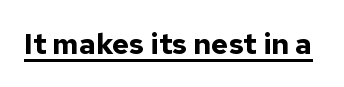
A roman cut, with each character standing at attention. Look at the tracking — it's just the regular setting, nothing added. Note the varied advance widths — an 'i' is clearly narrower than an 'm'. The characters look thick and weighty, a clear bold.
